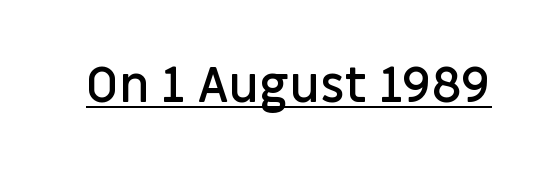
{"serif": "no", "italic": "no", "bold": "semi", "weight": "semibold", "width": "normal", "stroke_contrast": "low", "x_height": "large", "monospaced": "no", "underline": "yes", "letter_spacing": "normal", "letter_spacing_em": 0.0, "glyph_px": 50}
